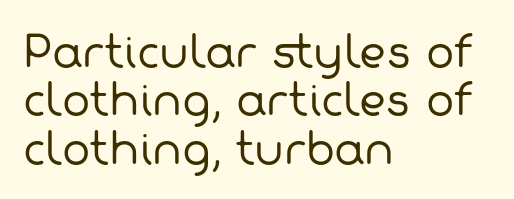
Q: Is the text bold? A: No.
Q: Is the typeface a serif or a sans-serif typeface? A: Sans-serif.
Q: Is the text underlined? A: No.
Q: How is the paragraph aligned? A: Left-aligned.
Q: Is the spacing between letters normal or unusually wide? A: Normal.
Q: Is the spacing between lines tight, normal or loose? A: Tight.
Q: Width (condensed, normal, or wide)? A: Normal.
Q: Stroke contrast? A: Low.
Q: x-height? A: Medium.
Q: Monospaced? A: No.
